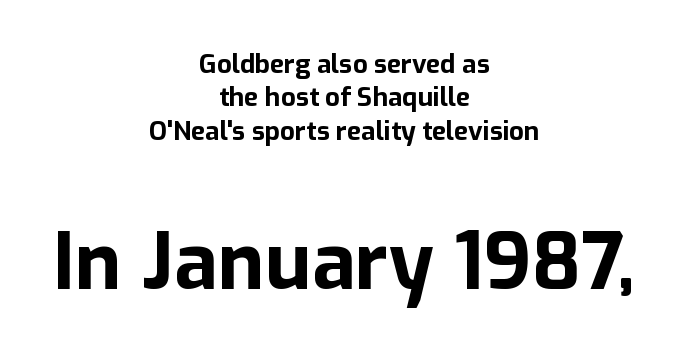
{"serif": "no", "italic": "no", "bold": "yes", "weight": "bold", "width": "normal", "stroke_contrast": "low", "x_height": "medium", "monospaced": "no", "underline": "no", "align": "center", "line_spacing": "normal", "line_spacing_ratio": 1.28, "letter_spacing": "normal", "letter_spacing_em": 0.0, "larger_block": "second", "size_ratio": 3.04, "glyph_px": 79}
